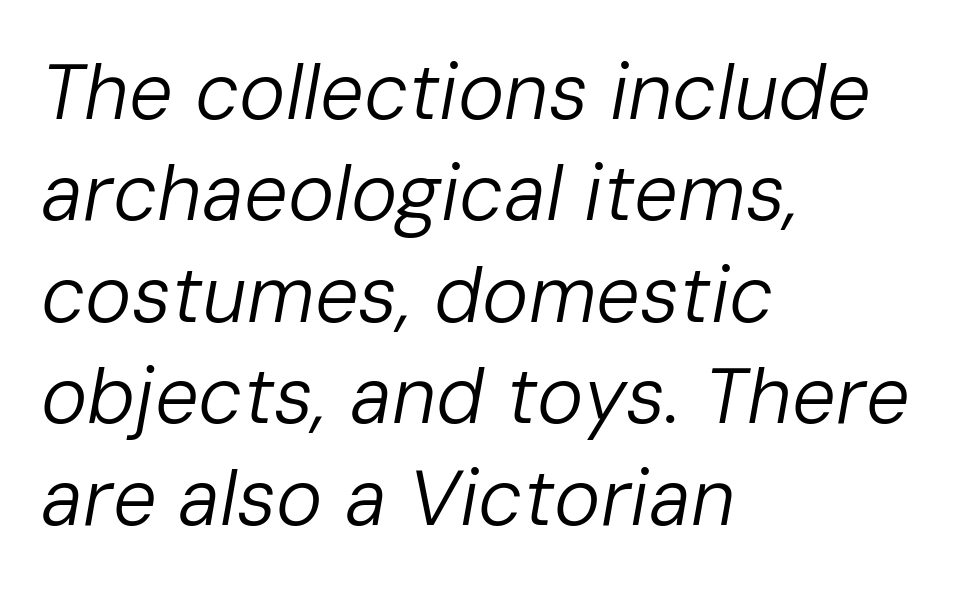
Q: Is the text bold? A: No.
Q: Is the text italic (slanted)? A: Yes, it leans right by about 10 degrees.
Q: Is the text underlined? A: No.
Q: How is the paragraph aligned? A: Left-aligned.
Q: Is the spacing between letters normal or unusually wide? A: Normal.
Q: Is the spacing between lines tight, normal or loose? A: Normal.
Q: Width (condensed, normal, or wide)? A: Normal.
Q: Stroke contrast? A: Low.
Q: x-height? A: Medium.
Q: Monospaced? A: No.
